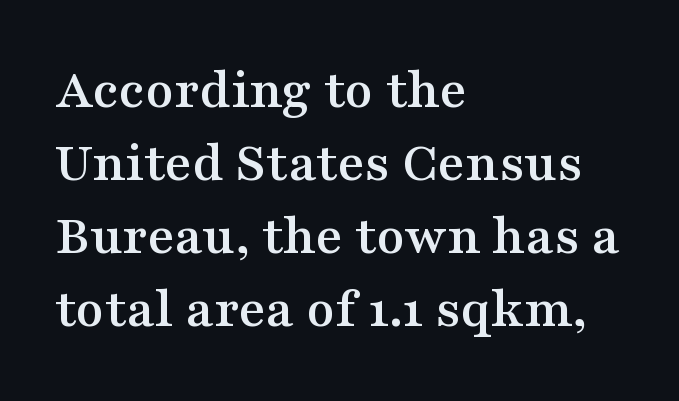
Q: Is the text italic (slanted)? A: No, it is upright.
Q: Is the typeface a serif or a sans-serif typeface? A: Serif.
Q: Is the text underlined? A: No.
Q: How is the paragraph aligned? A: Left-aligned.
Q: Is the spacing between letters normal or unusually wide? A: Normal.
Q: Is the spacing between lines tight, normal or loose? A: Normal.
Q: Width (condensed, normal, or wide)? A: Wide.
Q: Stroke contrast? A: Medium.
Q: x-height? A: Medium.
Q: Monospaced? A: No.
